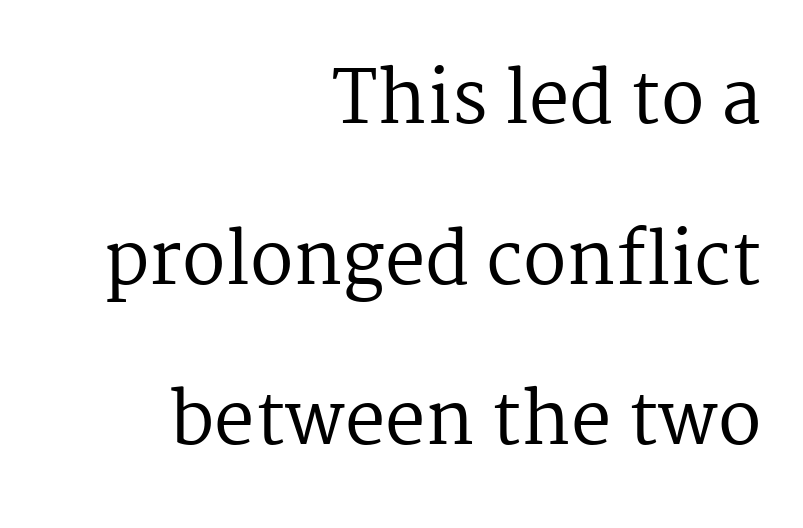
{"serif": "yes", "italic": "no", "bold": "no", "weight": "regular", "width": "normal", "stroke_contrast": "medium", "x_height": "medium", "monospaced": "no", "underline": "no", "align": "right", "line_spacing": "loose", "line_spacing_ratio": 2.23, "letter_spacing": "normal", "letter_spacing_em": 0.0, "glyph_px": 72}
